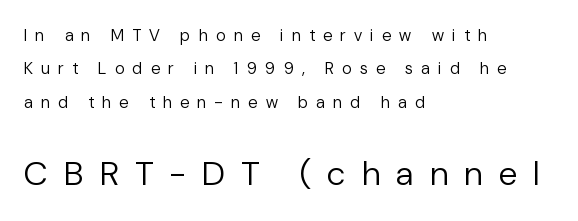
Honestly, the rows look like they've been pulled way apart. Do the characters align in a grid? No, the font is proportional. Lines of text with bare space underneath. The face used here is rendered with a markedly widened letterfit. Every character sits straight up, as roman type does. Does the bottom block carry the larger type? Yes, it does.
